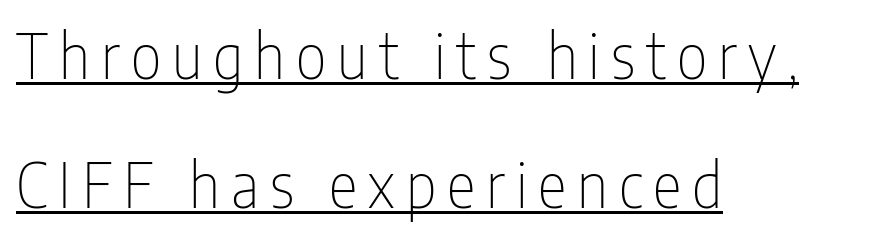
Whoever set this chose breathing room over compactness in the vertical rhythm. Notice how the stems are strictly vertical — no italics here. The letters carry no serifs — their stems end cleanly without finishing strokes. This reads as an unemphasized weight, regular at the heaviest. Think of a printed novel: that variable character pitch is what you see here. The lines are quadded left.
